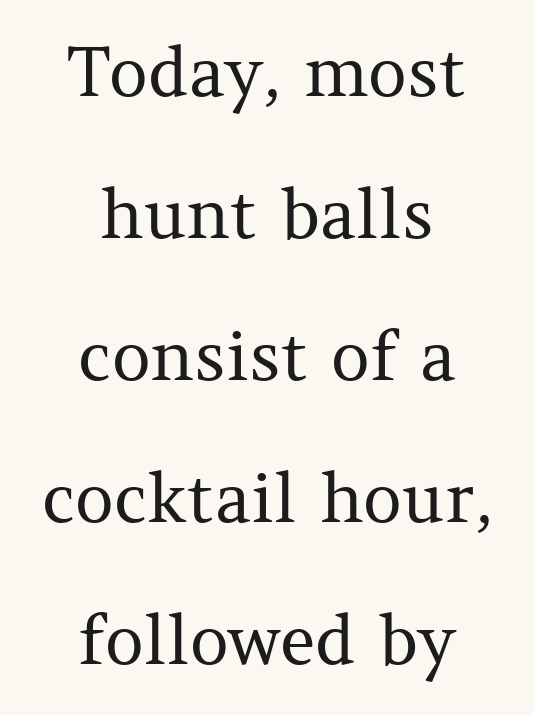
The image shows 68 px regular-weight serif type, upright; set centered, loose line spacing (2.09x), normal letter spacing, not underlined; medium stroke contrast and a medium x-height.
